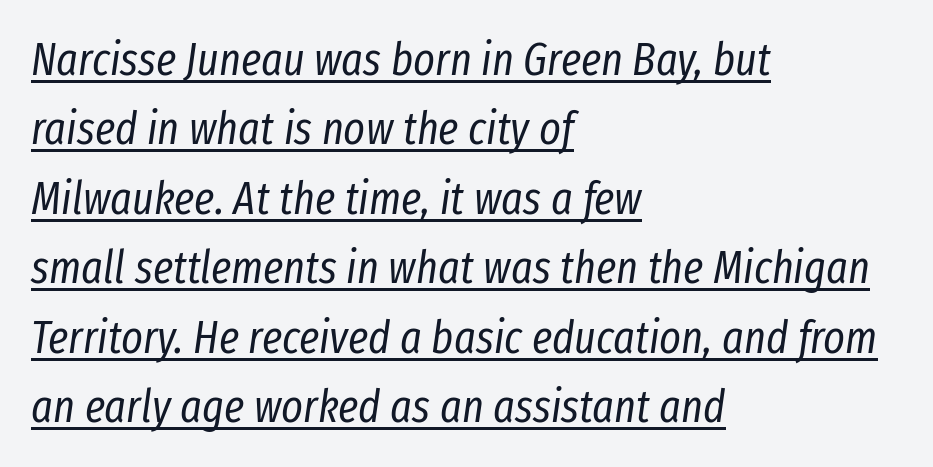
It's the slanting kind of type. A normal amount of white space separates one row of letters from the next. Layout note: lines flush left. These lines are rendered in a variable-pitch font. Between one letter and the next there's only the usual sliver of space. Underline: present.
